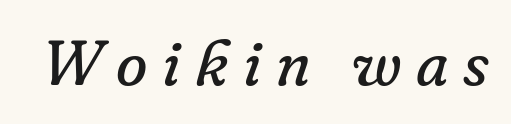
Each row of text sits above clean, open space. The line texture is sparse and dotted thanks to wide tracking. Heft: none added — not bold. Characters are canted at an angle relative to the baseline's perpendicular. Varying glyph widths throughout — classic text-font behaviour.
